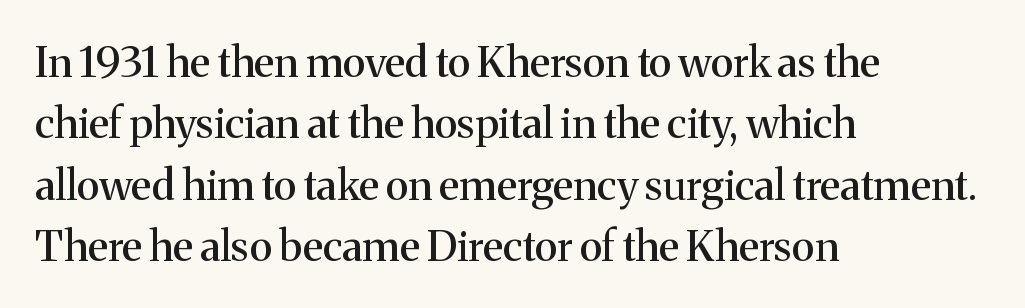
The image shows 42 px serif type, upright; set left-aligned, normal line spacing (1.46x), normal letter spacing, not underlined; medium stroke contrast and a medium x-height.
